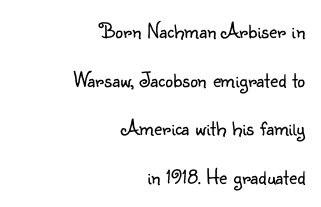
{"italic": "no", "bold": "no", "underline": "no", "align": "right", "line_spacing": "loose", "line_spacing_ratio": 2.21, "letter_spacing": "normal", "letter_spacing_em": 0.0, "glyph_px": 22}
